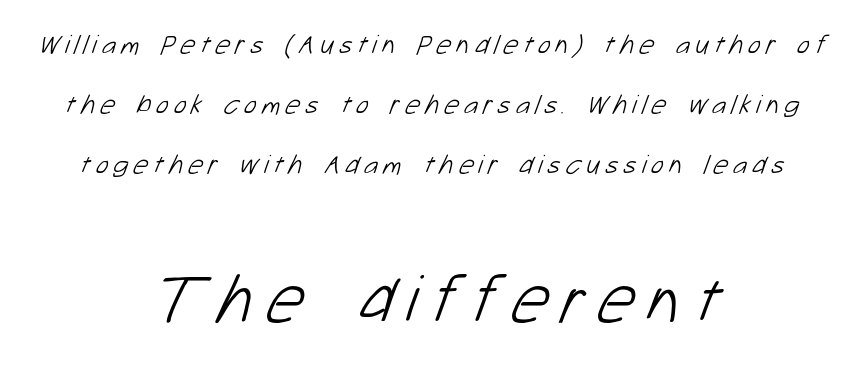
{"serif": "no", "bold": "no", "weight": "light", "width": "normal", "stroke_contrast": "low", "x_height": "medium", "monospaced": "no", "underline": "no", "align": "center", "line_spacing": "loose", "line_spacing_ratio": 2.23, "larger_block": "second", "size_ratio": 2.52, "glyph_px": 68}
